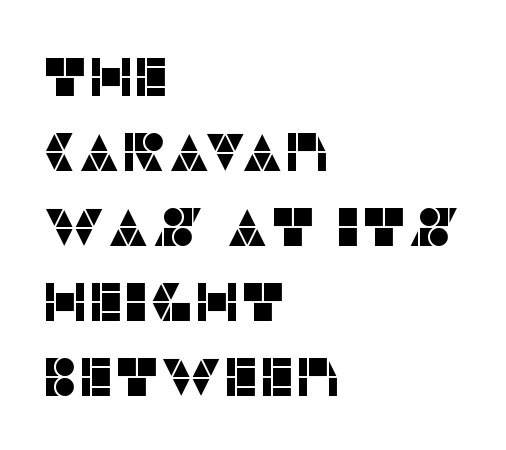
Think of a printed novel: that variable character pitch is what you see here. Which margin do the lines hug? The left one — the right edge is uneven. Italic: no, the glyphs are upright roman. The leading is moderate, giving the passage an even texture.
